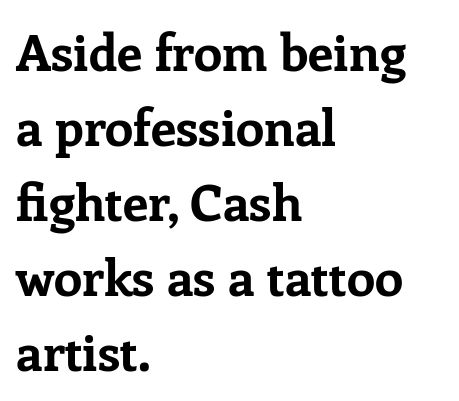
{"serif": "yes", "italic": "no", "bold": "yes", "weight": "bold", "width": "normal", "stroke_contrast": "low", "x_height": "medium", "monospaced": "no", "underline": "no", "align": "left", "line_spacing": "normal", "line_spacing_ratio": 1.47, "letter_spacing": "normal", "letter_spacing_em": 0.0, "glyph_px": 51}
